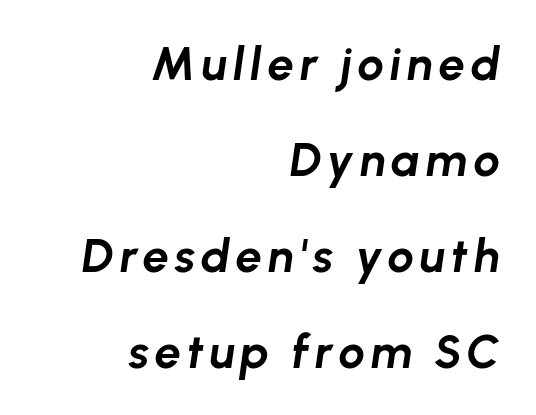
These words are printed bold, with thick strokes throughout. This sample has the flowing, uneven cadence of proportional lettering. Line endings align vertically; line beginnings do not. The rendering applies a slant to the glyphs. Vertical spacing — loose. Plain, unruled lines of type.
